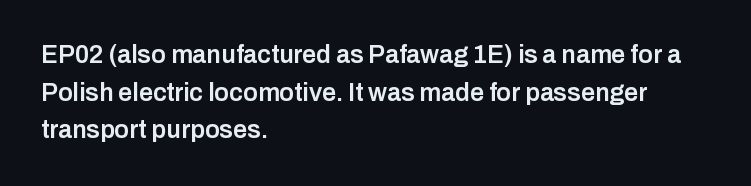
Q: Is the text bold? A: Semi-bold.
Q: Is the text italic (slanted)? A: No, it is upright.
Q: Is the text underlined? A: No.
Q: How is the paragraph aligned? A: Left-aligned.
Q: Is the spacing between letters normal or unusually wide? A: Normal.
Q: Is the spacing between lines tight, normal or loose? A: Normal.
